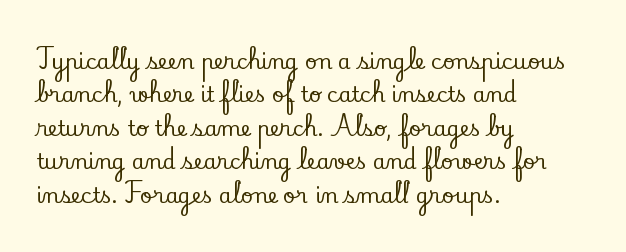
{"italic": "no", "underline": "no", "align": "left", "line_spacing": "normal", "line_spacing_ratio": 1.59, "letter_spacing": "normal", "letter_spacing_em": 0.0, "glyph_px": 21}
